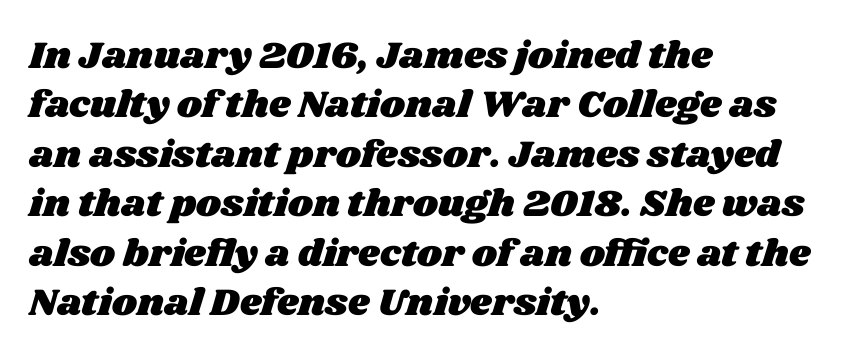
Q: Is the text underlined? A: No.
Q: How is the paragraph aligned? A: Left-aligned.
Q: Is the spacing between letters normal or unusually wide? A: Normal.
Q: Is the spacing between lines tight, normal or loose? A: Normal.
Q: Width (condensed, normal, or wide)? A: Wide.
Q: Stroke contrast? A: Medium.
Q: x-height? A: Large.
Q: Monospaced? A: No.
